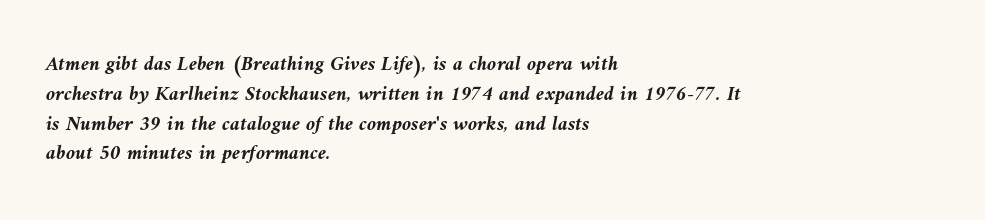
{"italic": "yes", "lean": "left", "slant_degrees": 9, "bold": "yes", "underline": "no", "align": "left", "line_spacing": "normal", "line_spacing_ratio": 1.42, "letter_spacing": "normal", "letter_spacing_em": 0.0, "glyph_px": 21}
